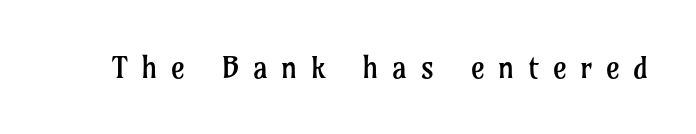
The image shows 30 px regular-weight serif type, upright; set unusually wide letter spacing (+0.45 em), not underlined; low stroke contrast and a medium x-height.
